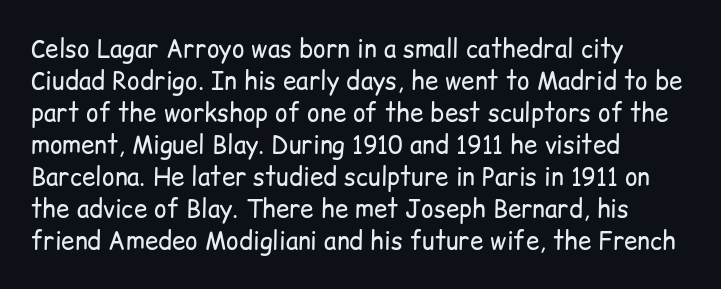
Q: Is the text bold? A: No.
Q: Is the text italic (slanted)? A: No, it is upright.
Q: Is the text underlined? A: No.
Q: How is the paragraph aligned? A: Left-aligned.
Q: Is the spacing between letters normal or unusually wide? A: Normal.
Q: Is the spacing between lines tight, normal or loose? A: Normal.
